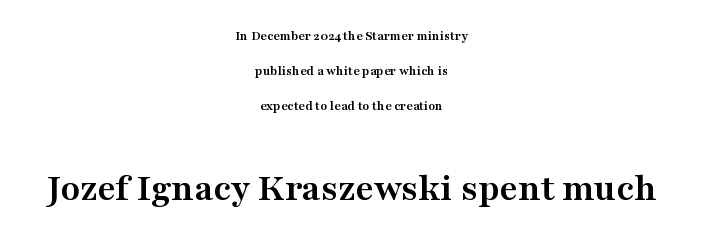
{"serif": "yes", "italic": "no", "bold": "yes", "weight": "semibold", "width": "wide", "stroke_contrast": "medium", "x_height": "medium", "monospaced": "no", "underline": "no", "align": "center", "line_spacing": "loose", "line_spacing_ratio": 2.5, "letter_spacing": "normal", "letter_spacing_em": 0.0, "larger_block": "second", "size_ratio": 2.86, "glyph_px": 40}
